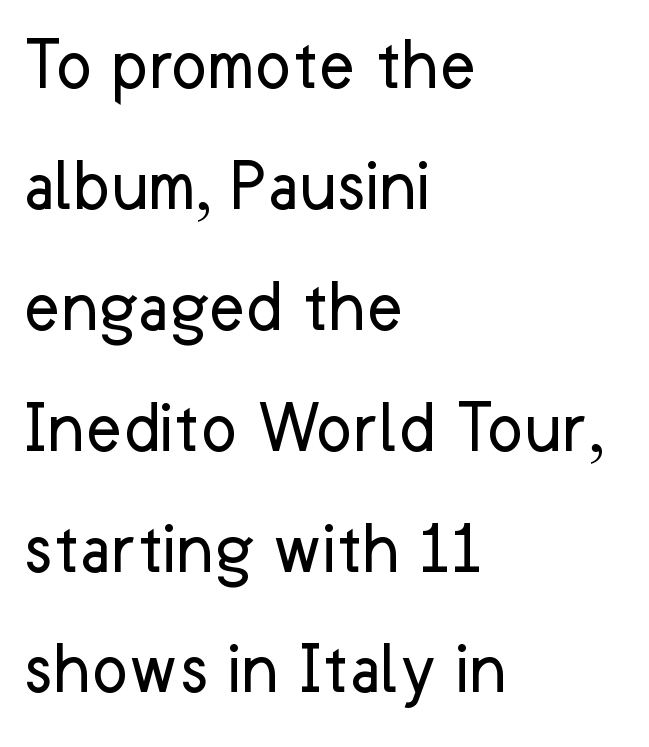
Q: Is the text bold? A: No.
Q: Is the text italic (slanted)? A: No, it is upright.
Q: Is the typeface a serif or a sans-serif typeface? A: Sans-serif.
Q: Is the text underlined? A: No.
Q: How is the paragraph aligned? A: Left-aligned.
Q: Is the spacing between letters normal or unusually wide? A: Normal.
Q: Is the spacing between lines tight, normal or loose? A: Normal.
Q: Width (condensed, normal, or wide)? A: Normal.
Q: Stroke contrast? A: Low.
Q: x-height? A: Medium.
Q: Monospaced? A: No.
